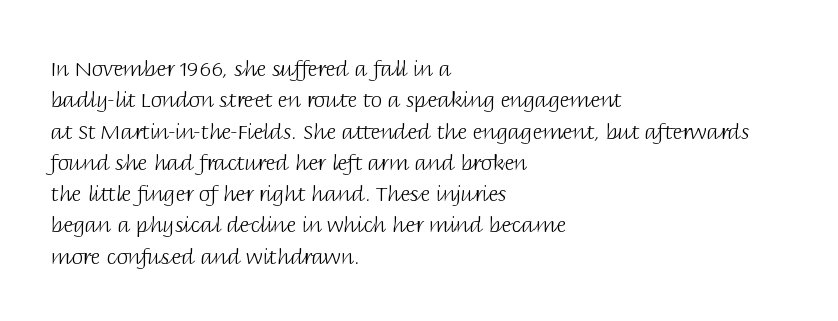
{"italic": "no", "bold": "no", "underline": "no", "align": "left", "line_spacing": "normal", "line_spacing_ratio": 1.49, "letter_spacing": "normal", "letter_spacing_em": 0.0, "glyph_px": 21}
